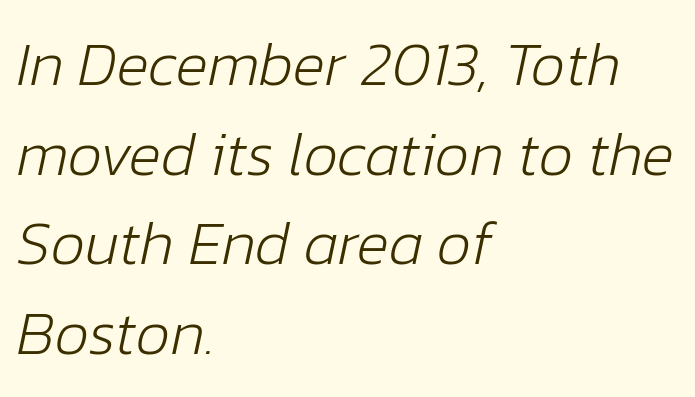
Does extra space separate the letters? No, they use regular spacing. Looking at the ascenders, they clearly lean. Notice how descenders clear the ascenders below comfortably — that's standard leading. The space directly below the letters is spotless. Caption: multi-line text, flush left, ragged right.
